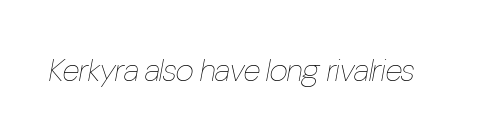
Q: Is the text bold? A: No.
Q: Is the text italic (slanted)? A: Yes, it leans right by about 10 degrees.
Q: Is the text underlined? A: No.
Q: Is the spacing between letters normal or unusually wide? A: Normal.
Q: Width (condensed, normal, or wide)? A: Condensed.
Q: Stroke contrast? A: Low.
Q: x-height? A: Medium.
Q: Monospaced? A: No.
